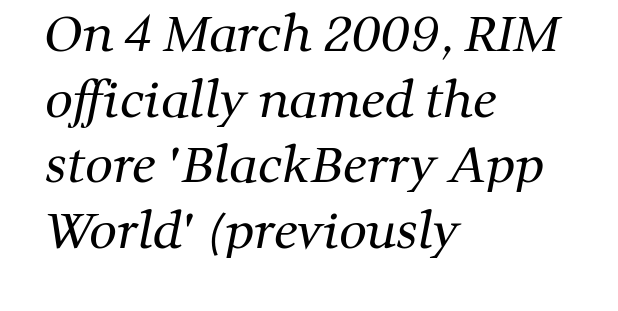
{"serif": "yes", "bold": "no", "weight": "regular", "width": "normal", "stroke_contrast": "medium", "x_height": "medium", "monospaced": "no", "underline": "no", "align": "left", "line_spacing": "normal", "line_spacing_ratio": 1.34, "letter_spacing": "normal", "letter_spacing_em": 0.0, "glyph_px": 49}
